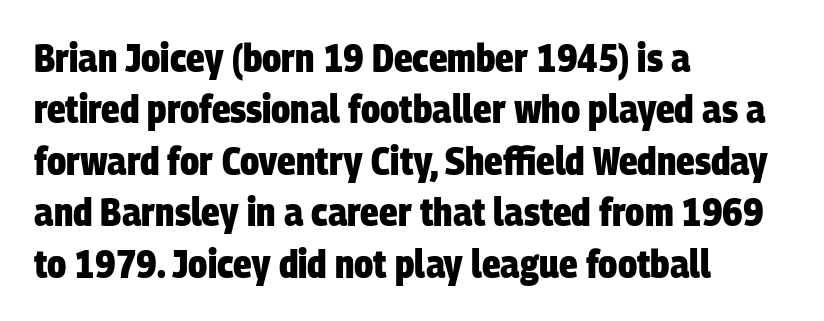
The image shows 39 px heavy, condensed sans-serif type; set left-aligned, normal line spacing (1.32x), normal letter spacing, not underlined; low stroke contrast and a large x-height.
